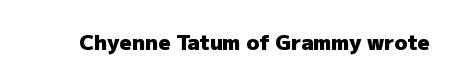
The image shows 21 px bold type, upright; set normal letter spacing, not underlined.
